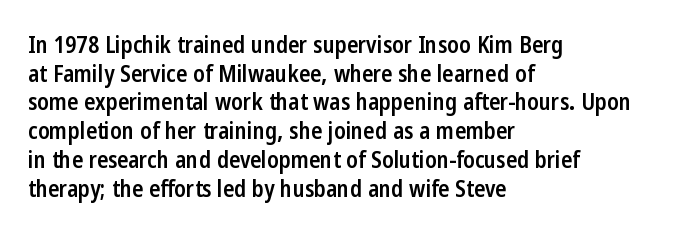
Q: Is the text bold? A: Semi-bold.
Q: Is the text italic (slanted)? A: No, it is upright.
Q: Is the text underlined? A: No.
Q: How is the paragraph aligned? A: Left-aligned.
Q: Is the spacing between letters normal or unusually wide? A: Normal.
Q: Is the spacing between lines tight, normal or loose? A: Normal.
